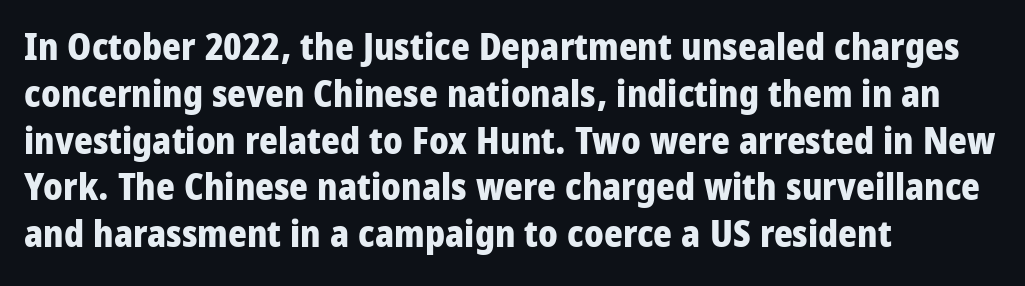
Q: Is the text bold? A: Yes.
Q: Is the text italic (slanted)? A: No, it is upright.
Q: Is the typeface a serif or a sans-serif typeface? A: Sans-serif.
Q: Is the text underlined? A: No.
Q: How is the paragraph aligned? A: Left-aligned.
Q: Is the spacing between letters normal or unusually wide? A: Normal.
Q: Is the spacing between lines tight, normal or loose? A: Normal.
Q: Width (condensed, normal, or wide)? A: Condensed.
Q: Stroke contrast? A: Low.
Q: x-height? A: Large.
Q: Monospaced? A: No.
